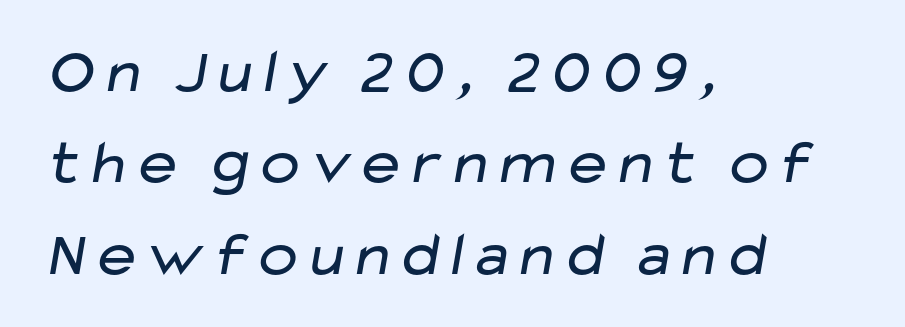
The letters carry no serifs — their stems end cleanly without finishing strokes. Glance below the letters and you will spot only blank space. Stems and bowls with no extra thickness — not bold. The rows are spaced the way most documents space them. Where is the straight margin? On the left. Between one letter and the next there's only the usual sliver of space.
